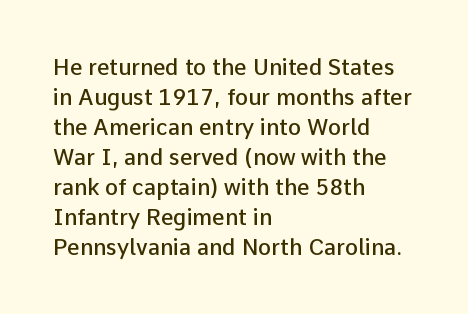
{"italic": "no", "bold": "semi", "underline": "no", "align": "left", "line_spacing": "normal", "line_spacing_ratio": 1.36, "letter_spacing": "normal", "letter_spacing_em": 0.0, "glyph_px": 22}
